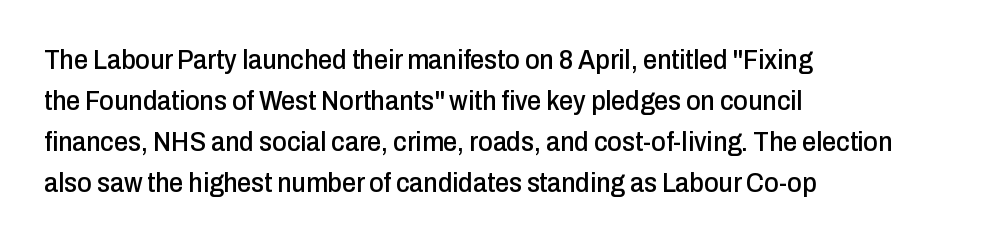
Q: Is the text italic (slanted)? A: No, it is upright.
Q: Is the typeface a serif or a sans-serif typeface? A: Sans-serif.
Q: Is the text underlined? A: No.
Q: How is the paragraph aligned? A: Left-aligned.
Q: Is the spacing between letters normal or unusually wide? A: Normal.
Q: Is the spacing between lines tight, normal or loose? A: Normal.
Q: Width (condensed, normal, or wide)? A: Condensed.
Q: Stroke contrast? A: Low.
Q: x-height? A: Medium.
Q: Monospaced? A: No.
